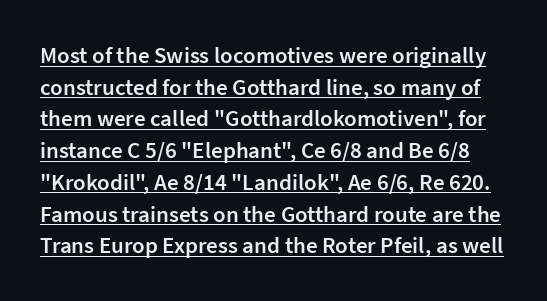
{"italic": "no", "bold": "semi", "underline": "yes", "line_spacing": "normal", "line_spacing_ratio": 1.38, "letter_spacing": "normal", "letter_spacing_em": 0.0, "glyph_px": 23}
